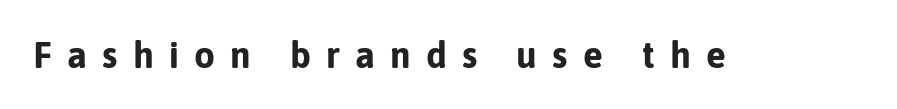
Q: Is the text bold? A: Yes.
Q: Is the text italic (slanted)? A: No, it is upright.
Q: Is the typeface a serif or a sans-serif typeface? A: Sans-serif.
Q: Is the text underlined? A: No.
Q: Is the spacing between letters normal or unusually wide? A: Unusually wide.
Q: Width (condensed, normal, or wide)? A: Normal.
Q: Stroke contrast? A: Low.
Q: x-height? A: Medium.
Q: Monospaced? A: No.
